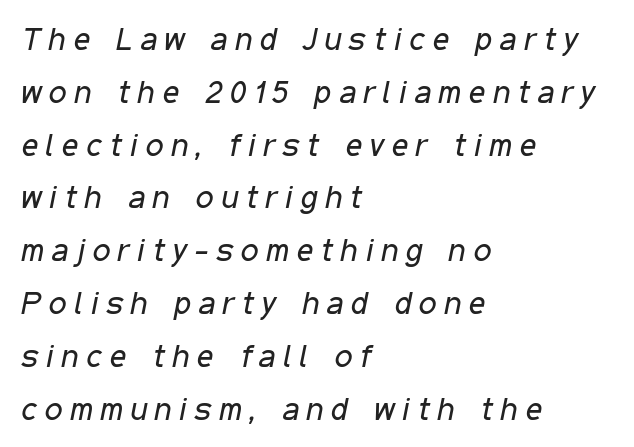
The image shows 32 px regular-weight, condensed type, italic (leaning right); set left-aligned, normal line spacing (1.65x), unusually wide letter spacing (+0.24 em), not underlined; low stroke contrast and a medium x-height.
